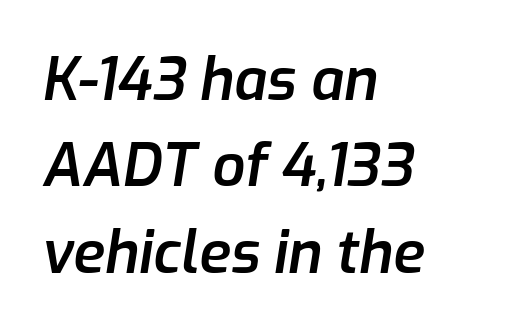
Q: Is the text bold? A: Semi-bold.
Q: Is the text italic (slanted)? A: Yes, it leans right by about 9 degrees.
Q: Is the text underlined? A: No.
Q: How is the paragraph aligned? A: Left-aligned.
Q: Is the spacing between letters normal or unusually wide? A: Normal.
Q: Is the spacing between lines tight, normal or loose? A: Normal.
Q: Width (condensed, normal, or wide)? A: Normal.
Q: Stroke contrast? A: Low.
Q: x-height? A: Medium.
Q: Monospaced? A: No.
